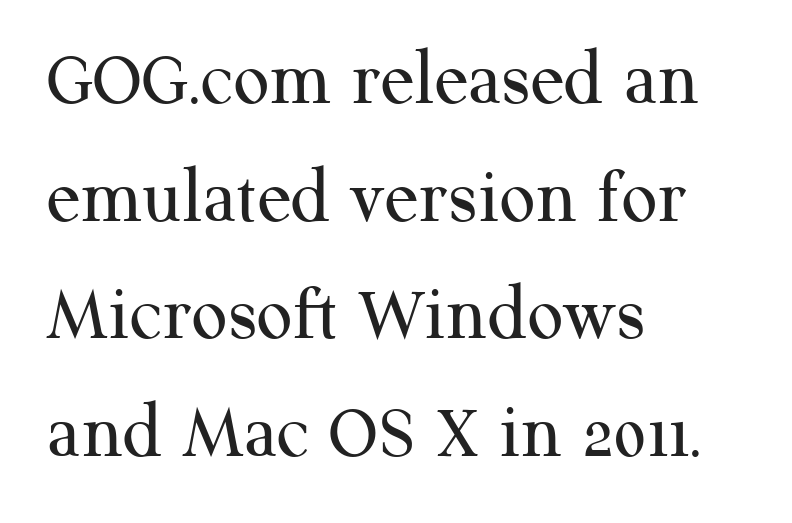
Reading down the column, the eye jumps a familiar distance to each next line. Heaviness? Minimal to ordinary, like unemphasized prose. Old-style or modern, the face here clearly has serifs. If you drew a line through each stem, it would be perfectly vertical. Where is the straight margin? On the left.
